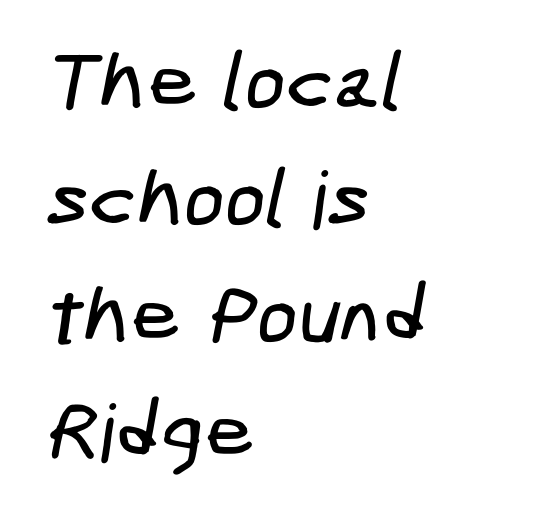
{"serif": "no", "width": "condensed", "stroke_contrast": "low", "x_height": "medium", "underline": "no", "align": "left", "line_spacing": "normal", "line_spacing_ratio": 1.46, "letter_spacing": "normal", "letter_spacing_em": 0.0, "glyph_px": 80}
